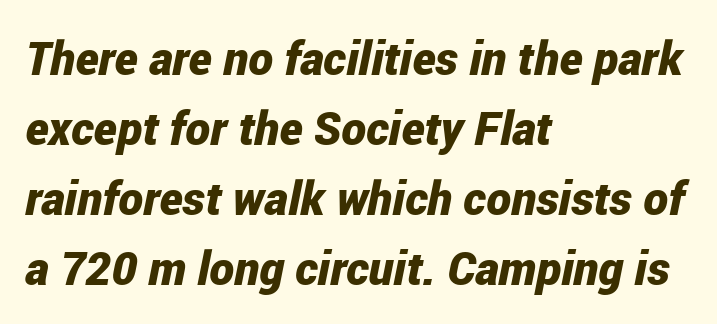
Q: Is the text bold? A: Yes.
Q: Is the text italic (slanted)? A: Yes, it leans right by about 12 degrees.
Q: Is the text underlined? A: No.
Q: How is the paragraph aligned? A: Left-aligned.
Q: Is the spacing between letters normal or unusually wide? A: Normal.
Q: Is the spacing between lines tight, normal or loose? A: Normal.
Q: Width (condensed, normal, or wide)? A: Condensed.
Q: Stroke contrast? A: Low.
Q: x-height? A: Medium.
Q: Monospaced? A: No.
